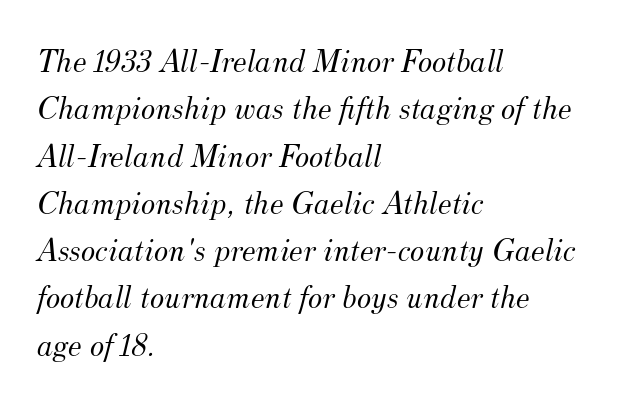
{"serif": "yes", "italic": "yes", "lean": "right", "slant_degrees": 12, "bold": "no", "weight": "light", "width": "normal", "stroke_contrast": "medium", "x_height": "small", "monospaced": "no", "underline": "no", "align": "left", "line_spacing": "normal", "line_spacing_ratio": 1.39, "letter_spacing": "normal", "letter_spacing_em": 0.0, "glyph_px": 34}
